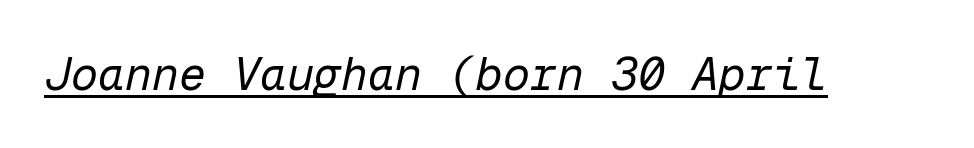
Check the space under the baseline: a stroke is drawn there. Each letter, wide or thin by design, is forced into the same width here. The typeface has the unassuming heft of standard copy or less. Would a proofreader flag this as italicized? Yes.
